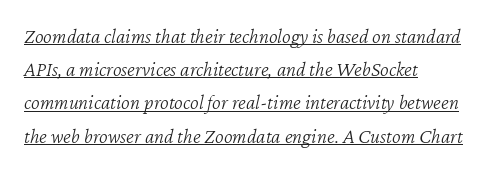
The image shows 21 px text type, italic (leaning right); set left-aligned, normal line spacing (1.58x), normal letter spacing, underlined.
